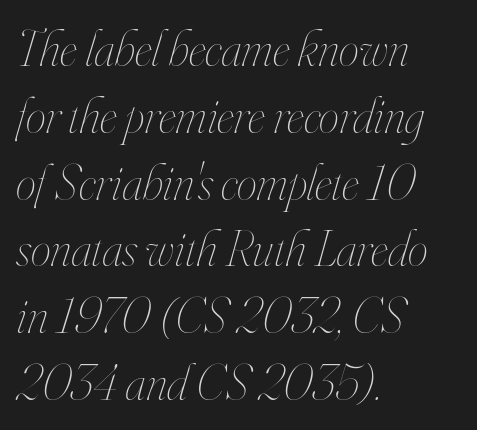
The image shows 51 px thin, condensed type, italic (leaning right); set left-aligned, normal line spacing (1.31x), normal letter spacing, not underlined; high stroke contrast and a small x-height.
